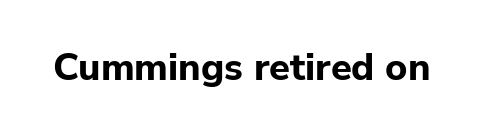
Q: Is the text bold? A: Yes.
Q: Is the text italic (slanted)? A: No, it is upright.
Q: Is the typeface a serif or a sans-serif typeface? A: Sans-serif.
Q: Is the text underlined? A: No.
Q: Is the spacing between letters normal or unusually wide? A: Normal.
Q: Width (condensed, normal, or wide)? A: Normal.
Q: Stroke contrast? A: Low.
Q: x-height? A: Medium.
Q: Monospaced? A: No.
